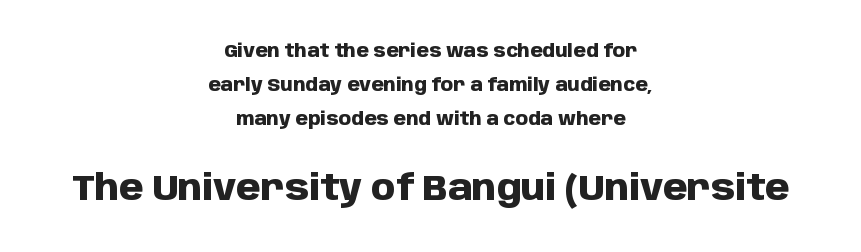
Q: Is the text bold? A: Yes.
Q: Is the text italic (slanted)? A: No, it is upright.
Q: Is the typeface a serif or a sans-serif typeface? A: Sans-serif.
Q: Is the text underlined? A: No.
Q: How is the paragraph aligned? A: Centered.
Q: Is the spacing between letters normal or unusually wide? A: Normal.
Q: Which block of text is set in a larger size, the first (top) or the second (bottom)? A: The second (bottom) one.
Q: Width (condensed, normal, or wide)? A: Normal.
Q: Stroke contrast? A: Low.
Q: x-height? A: Large.
Q: Monospaced? A: No.
